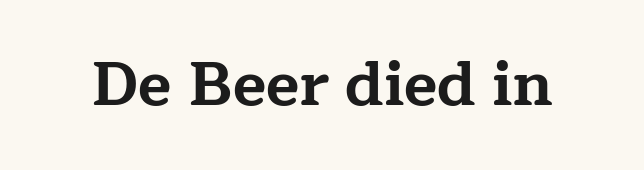
The image shows 61 px bold, wide serif type, upright; set normal letter spacing, not underlined; low stroke contrast and a medium x-height.
